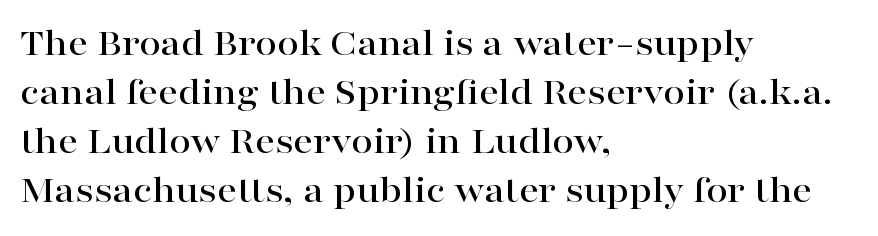
Q: Is the text italic (slanted)? A: No, it is upright.
Q: Is the typeface a serif or a sans-serif typeface? A: Serif.
Q: Is the text underlined? A: No.
Q: How is the paragraph aligned? A: Left-aligned.
Q: Is the spacing between letters normal or unusually wide? A: Normal.
Q: Is the spacing between lines tight, normal or loose? A: Normal.
Q: Width (condensed, normal, or wide)? A: Wide.
Q: Stroke contrast? A: High.
Q: x-height? A: Medium.
Q: Monospaced? A: No.
